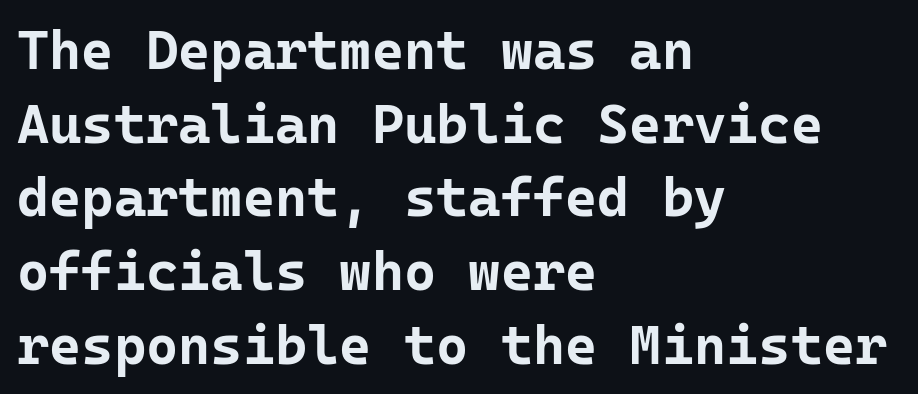
Q: Is the text bold? A: Yes.
Q: Is the text italic (slanted)? A: No, it is upright.
Q: Is the typeface a serif or a sans-serif typeface? A: Sans-serif.
Q: Is the text underlined? A: No.
Q: How is the paragraph aligned? A: Left-aligned.
Q: Is the spacing between letters normal or unusually wide? A: Normal.
Q: Is the spacing between lines tight, normal or loose? A: Normal.
Q: Width (condensed, normal, or wide)? A: Normal.
Q: Stroke contrast? A: Low.
Q: x-height? A: Medium.
Q: Monospaced? A: Yes.
